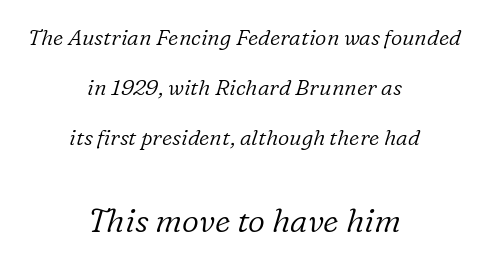
{"serif": "yes", "italic": "yes", "lean": "right", "slant_degrees": 16, "bold": "no", "weight": "light", "width": "normal", "stroke_contrast": "low", "x_height": "medium", "monospaced": "no", "underline": "no", "align": "center", "line_spacing": "loose", "line_spacing_ratio": 2.27, "letter_spacing": "normal", "letter_spacing_em": 0.0, "larger_block": "second", "size_ratio": 1.5, "glyph_px": 33}
